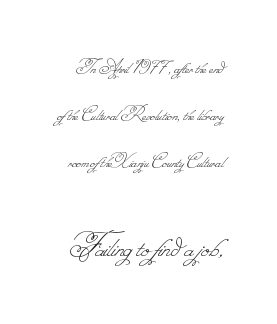
Do the characters align in a grid? No, the font is proportional. You could call the tracking neutral — neither tight nor loose. Does the bottom block carry the larger type? Yes, it does. This rendering features lettering with no underline. Think standard paragraph weight, or any step lighter than that.
